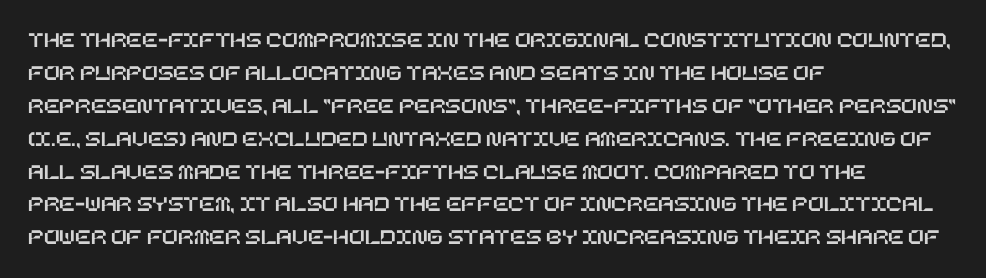
Q: Is the text italic (slanted)? A: No, it is upright.
Q: Is the text underlined? A: No.
Q: How is the paragraph aligned? A: Left-aligned.
Q: Is the spacing between letters normal or unusually wide? A: Normal.
Q: Is the spacing between lines tight, normal or loose? A: Normal.
